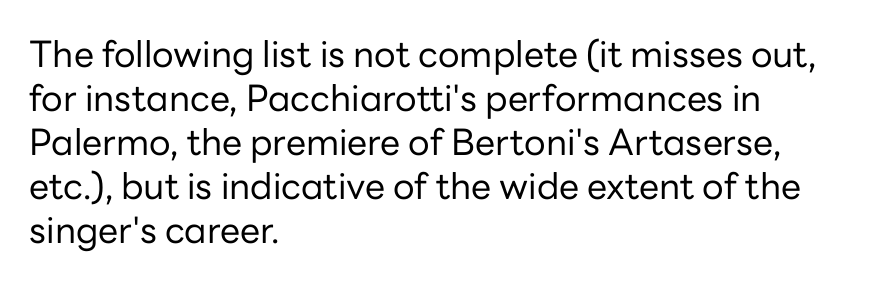
Q: Is the text bold? A: No.
Q: Is the text italic (slanted)? A: No, it is upright.
Q: Is the typeface a serif or a sans-serif typeface? A: Sans-serif.
Q: Is the text underlined? A: No.
Q: How is the paragraph aligned? A: Left-aligned.
Q: Is the spacing between letters normal or unusually wide? A: Normal.
Q: Width (condensed, normal, or wide)? A: Normal.
Q: Stroke contrast? A: Low.
Q: x-height? A: Medium.
Q: Monospaced? A: No.
